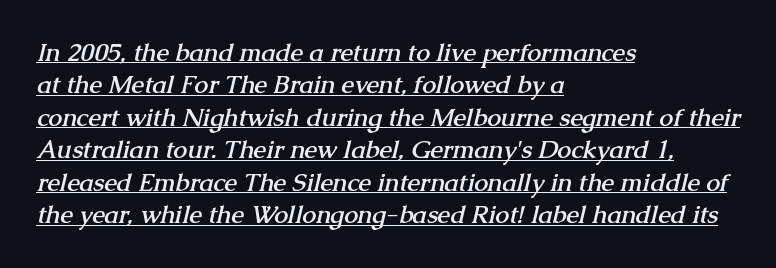
Q: Is the text bold? A: Yes.
Q: Is the text underlined? A: Yes.
Q: How is the paragraph aligned? A: Left-aligned.
Q: Is the spacing between letters normal or unusually wide? A: Normal.
Q: Is the spacing between lines tight, normal or loose? A: Normal.
